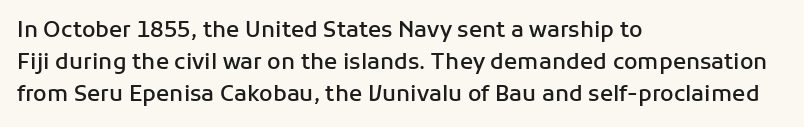
{"italic": "no", "bold": "semi", "underline": "no", "align": "left", "line_spacing": "normal", "line_spacing_ratio": 1.45, "letter_spacing": "normal", "letter_spacing_em": 0.0, "glyph_px": 22}
